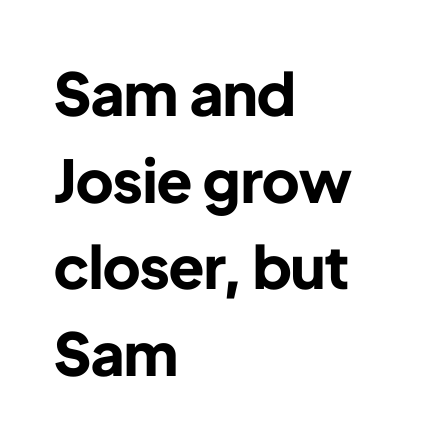
A classic flush-left, rag-right setting is used for this passage. The face used here is proportionally spaced, like ordinary book or web type. Every letter is thick-stroked: bold, no question. Letterform terminals end flat and unadorned throughout the passage. Notice how the stems are strictly vertical — no italics here.
